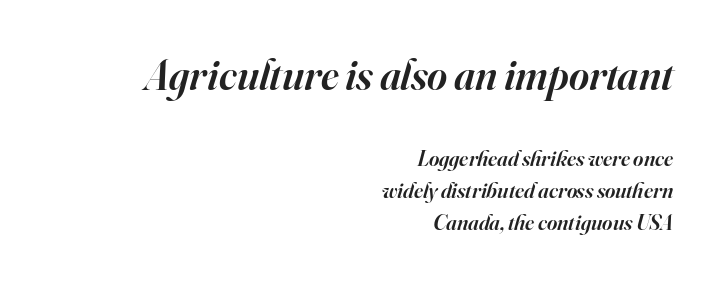
The image shows 43 px semibold serif type, italic (leaning right); set right-aligned, normal line spacing (1.46x), normal letter spacing, not underlined; the first (top) block is 1.95x larger; high stroke contrast and a small x-height.
